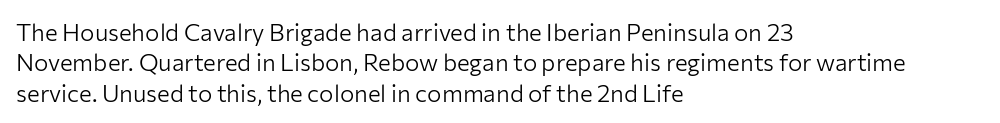
The image shows 24 px text type, upright; set left-aligned, normal line spacing (1.27x), normal letter spacing, not underlined.
